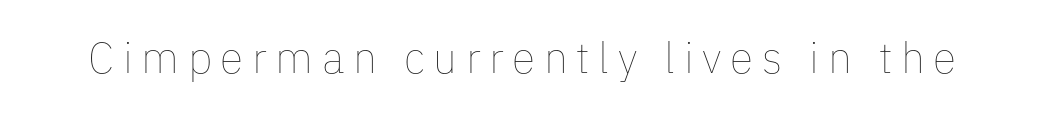
{"italic": "no", "bold": "no", "weight": "thin", "width": "normal", "stroke_contrast": "low", "x_height": "medium", "monospaced": "no", "underline": "no", "letter_spacing": "wide", "letter_spacing_em": 0.2, "glyph_px": 43}
